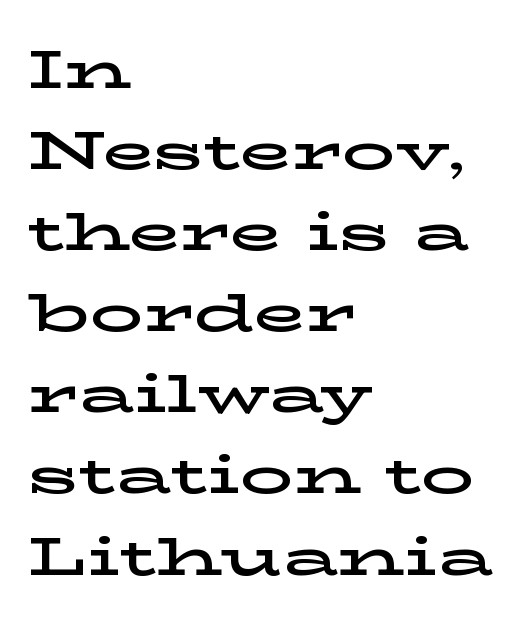
The space between consecutive lines is moderate. If you drew a line through each stem, it would be perfectly vertical. The setting favours the left margin, as ordinary paragraphs usually do. This rendering leaves character spacing at its baseline value. Letters rest on an invisible, unmarked baseline. Regarding serifs, this sample has them.
